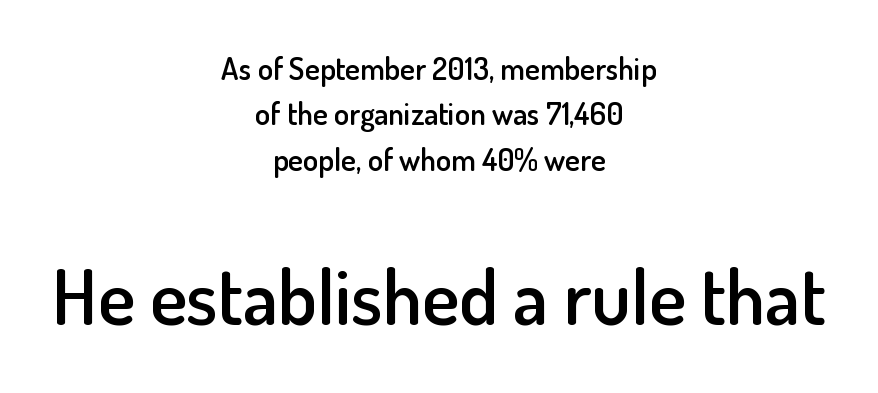
The image shows 77 px semibold sans-serif type, upright; set centered, normal line spacing (1.46x), normal letter spacing, not underlined; the second (bottom) block is 2.48x larger; low stroke contrast and a small x-height.
